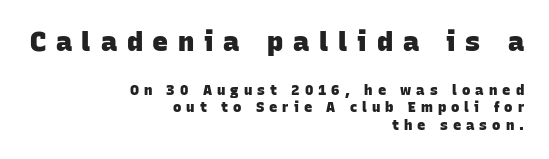
The image shows 27 px bold type; set right-aligned, normal line spacing (1.26x), unusually wide letter spacing (+0.36 em), not underlined; the first (top) block is 1.93x larger.
